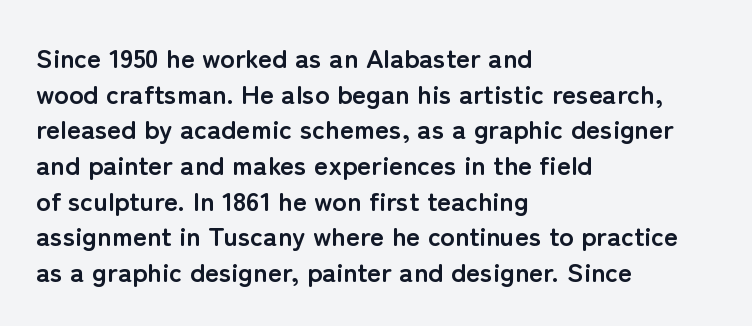
{"italic": "no", "bold": "yes", "underline": "no", "align": "left", "line_spacing": "normal", "line_spacing_ratio": 1.32, "letter_spacing": "normal", "letter_spacing_em": 0.0, "glyph_px": 27}
